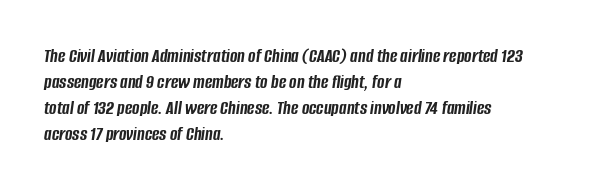
{"italic": "yes", "lean": "right", "slant_degrees": 8, "bold": "yes", "underline": "no", "align": "left", "line_spacing": "normal", "line_spacing_ratio": 1.3, "letter_spacing": "normal", "letter_spacing_em": 0.0, "glyph_px": 20}
